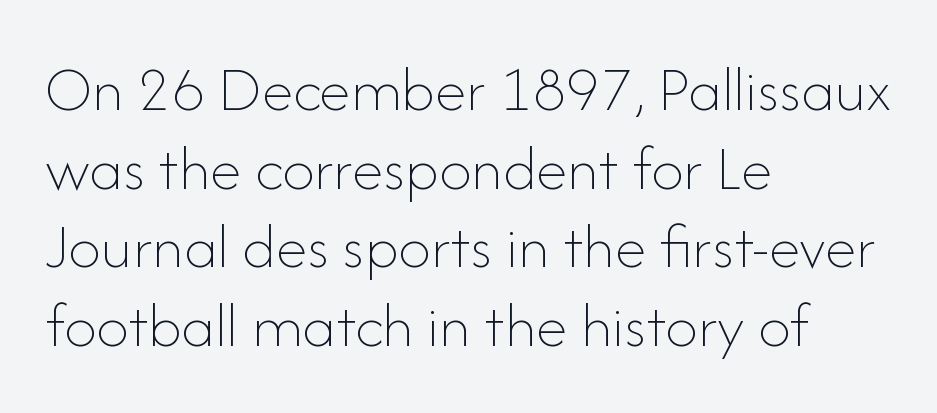
Q: Is the text bold? A: No.
Q: Is the text italic (slanted)? A: No, it is upright.
Q: Is the text underlined? A: No.
Q: How is the paragraph aligned? A: Left-aligned.
Q: Is the spacing between letters normal or unusually wide? A: Normal.
Q: Width (condensed, normal, or wide)? A: Normal.
Q: Stroke contrast? A: Low.
Q: x-height? A: Small.
Q: Monospaced? A: No.
